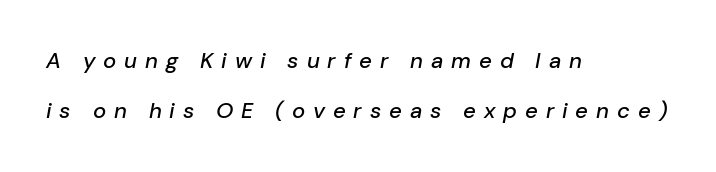
The face used here has a pronounced slope to its letters. Inter-character spacing is expanded well beyond the font's built-in metrics. The ragged edge is on the right, which tells us the setting is flush left. The passage shown stacks its lines with a broad gap. A clean baseline with only descenders dipping below it.
